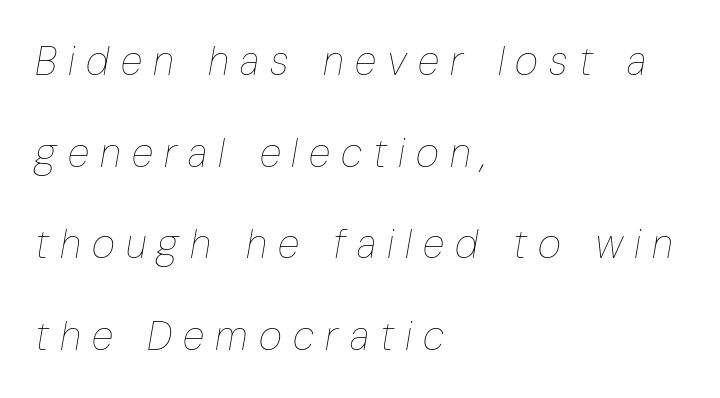
Tracking value appears strongly positive — letters spread wide. Weight: in the light-to-regular range. Visually the block forms a straight wall on the left and a jagged coastline on the right. Designer's note — italics engaged. This block would shrink considerably if given ordinary leading; it's expanded now. Character widths vary here, with narrow letters taking less room than wide ones.
